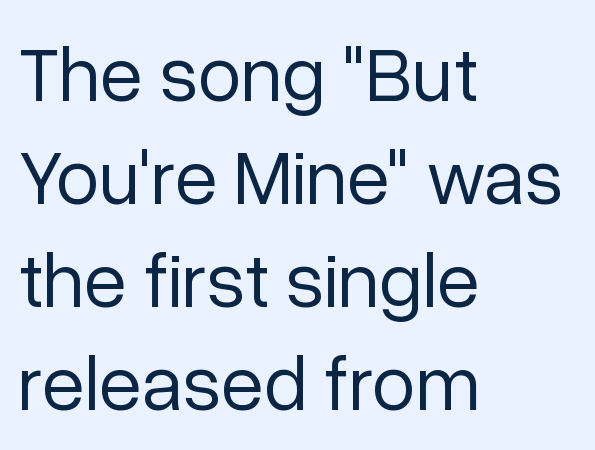
The image shows 78 px regular-weight sans-serif type, upright; set left-aligned, normal line spacing (1.32x), normal letter spacing, not underlined; low stroke contrast and a medium x-height.
